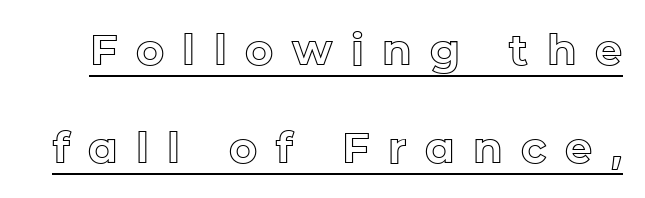
The image shows 43 px text type, upright; set loose line spacing (2.28x), unusually wide letter spacing (+0.43 em), underlined; a medium x-height.
